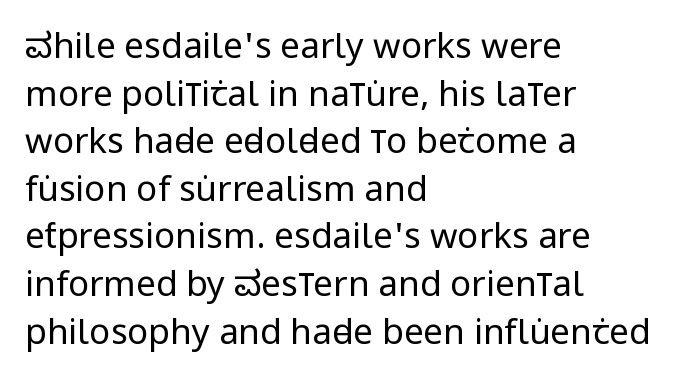
The image shows 35 px regular-weight, condensed sans-serif type, upright; set left-aligned, normal line spacing (1.36x), normal letter spacing, not underlined; low stroke contrast and a large x-height.
